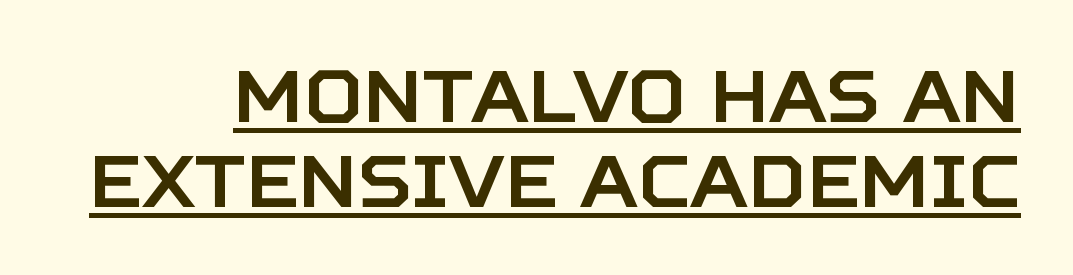
The image shows 72 px sans-serif type, upright; set line spacing 1.18x, normal letter spacing, underlined; low stroke contrast and a large x-height.
